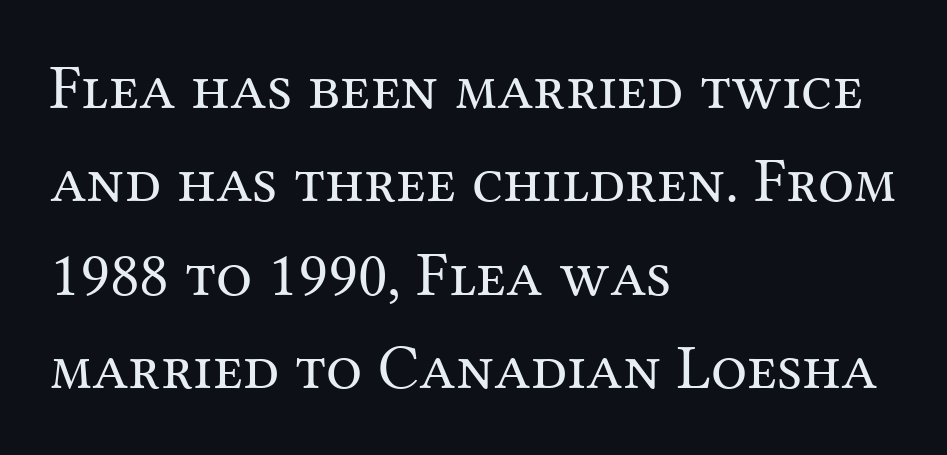
Q: Is the text bold? A: No.
Q: Is the text italic (slanted)? A: No, it is upright.
Q: Is the typeface a serif or a sans-serif typeface? A: Serif.
Q: Is the text underlined? A: No.
Q: How is the paragraph aligned? A: Left-aligned.
Q: Is the spacing between letters normal or unusually wide? A: Normal.
Q: Is the spacing between lines tight, normal or loose? A: Normal.
Q: Width (condensed, normal, or wide)? A: Normal.
Q: Stroke contrast? A: Medium.
Q: x-height? A: Medium.
Q: Monospaced? A: No.
